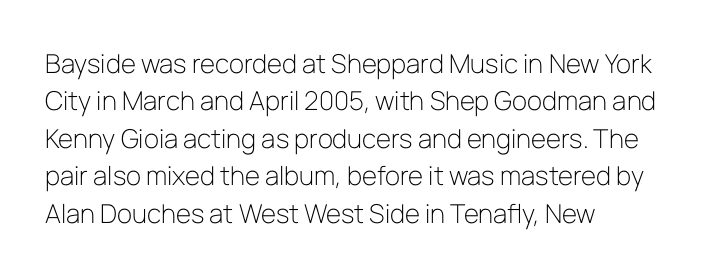
{"italic": "no", "bold": "no", "underline": "no", "align": "left", "line_spacing": "normal", "line_spacing_ratio": 1.44, "letter_spacing": "normal", "letter_spacing_em": 0.0, "glyph_px": 26}
